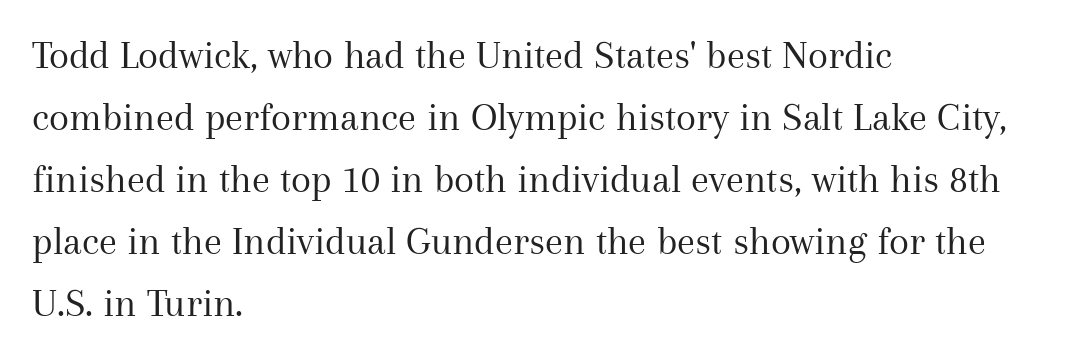
Q: Is the text bold? A: No.
Q: Is the text italic (slanted)? A: No, it is upright.
Q: Is the typeface a serif or a sans-serif typeface? A: Serif.
Q: Is the text underlined? A: No.
Q: How is the paragraph aligned? A: Left-aligned.
Q: Is the spacing between letters normal or unusually wide? A: Normal.
Q: Is the spacing between lines tight, normal or loose? A: Normal.
Q: Width (condensed, normal, or wide)? A: Normal.
Q: Stroke contrast? A: Medium.
Q: x-height? A: Medium.
Q: Monospaced? A: No.
